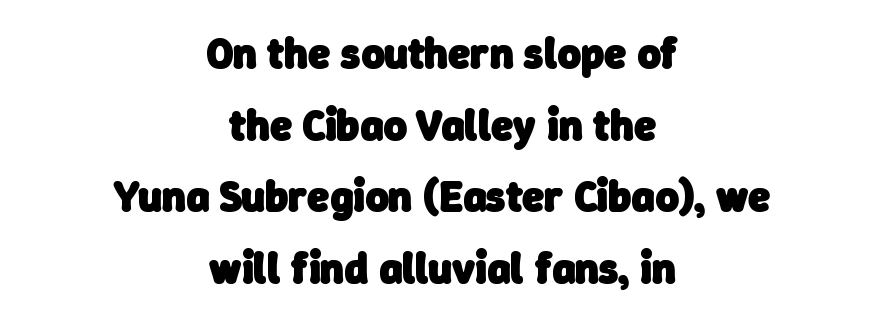
The image shows 44 px heavy sans-serif type; set centered, normal line spacing (1.63x), normal letter spacing, not underlined; low stroke contrast and a medium x-height.
